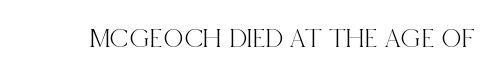
{"serif": "yes", "italic": "no", "width": "condensed", "x_height": "large", "monospaced": "no", "underline": "no", "letter_spacing": "normal", "letter_spacing_em": 0.0, "glyph_px": 28}
